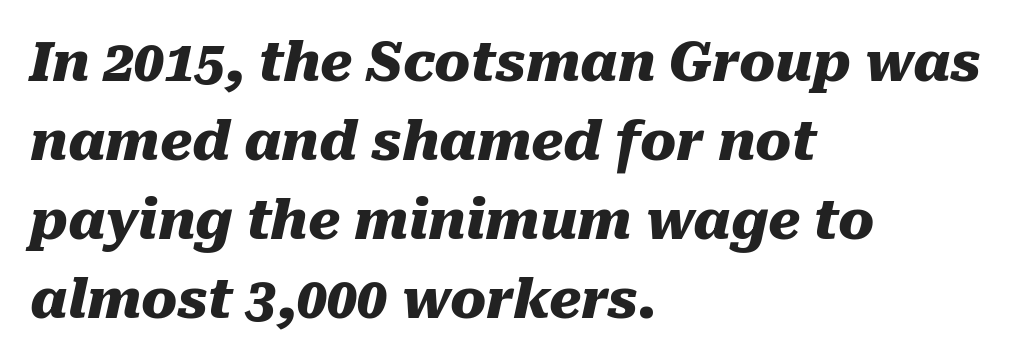
If you measured baseline to baseline, you'd find a middling distance. The typesetting leans heavy: a genuine bold. Glyph-to-glyph distance matches everyday printed text. Just letters on the line, the space beneath them empty. Every character sits at an angle, as italics do.
